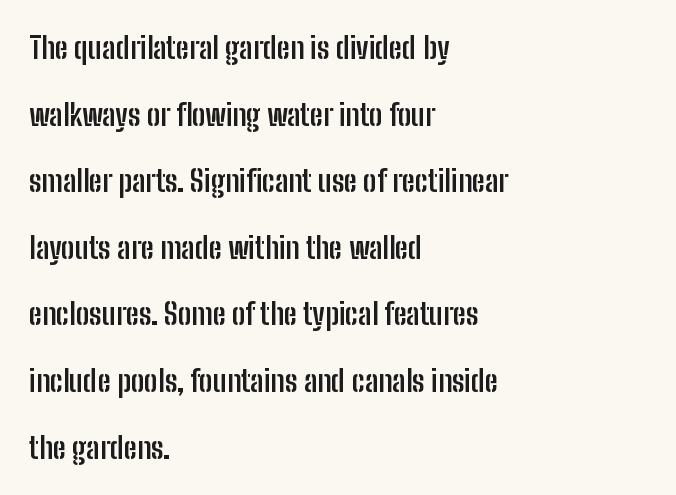
{"serif": "no", "italic": "no", "bold": "yes", "weight": "semibold", "width": "condensed", "stroke_contrast": "low", "x_height": "medium", "monospaced": "no", "underline": "no", "align": "left", "line_spacing": "loose", "line_spacing_ratio": 2.22, "letter_spacing": "normal", "letter_spacing_em": 0.0, "glyph_px": 30}
